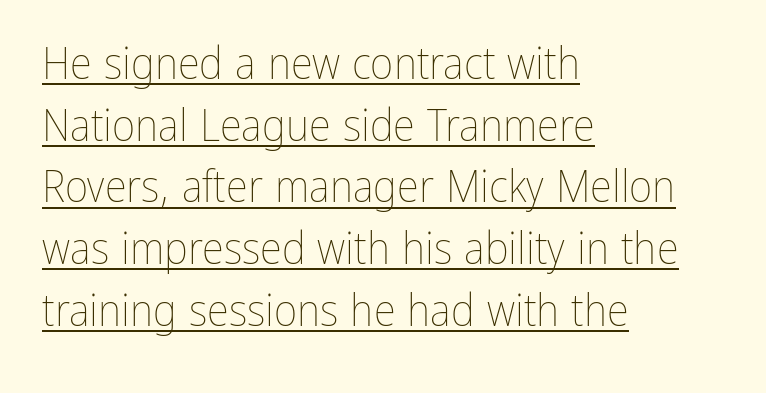
The image shows 45 px thin, condensed type, upright; set left-aligned, normal line spacing (1.37x), normal letter spacing, underlined; low stroke contrast and a medium x-height.
